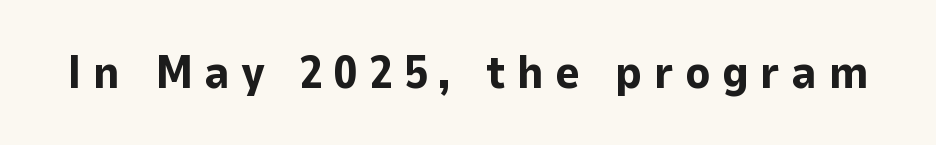
The letters stand upright; this is a roman face. Summary of weight: heavy, a full bold. The string is rendered with underlining switched off. The face used here is a sans, in the tradition of grotesques and geometrics. Note the varied advance widths — an 'i' is clearly narrower than an 'm'. Glyph-to-glyph distance is far greater than everyday printed text.
